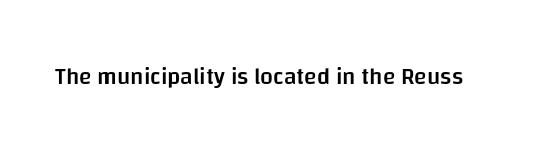
No extra tracking has been applied to these lines. The area under the type is left untouched. Weight: semibold (demi). If you drew a line through each stem, it would be perfectly vertical.
